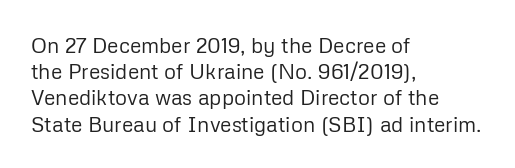
The image shows 21 px text type, upright; set left-aligned, normal line spacing (1.25x), normal letter spacing, not underlined.
